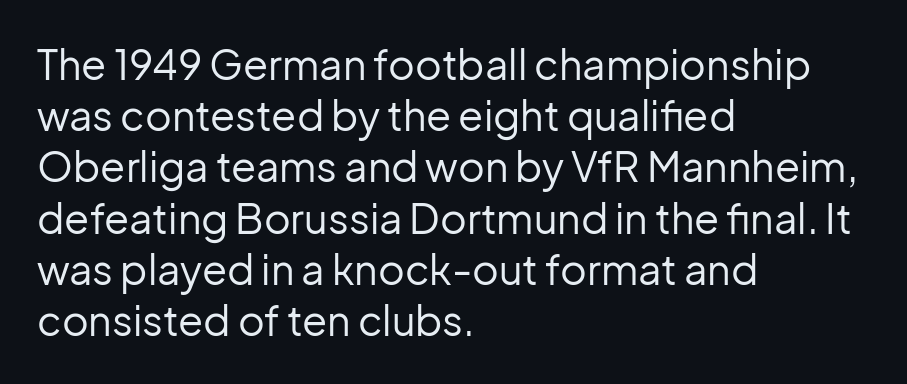
Q: Is the text bold? A: No.
Q: Is the text italic (slanted)? A: No, it is upright.
Q: Is the typeface a serif or a sans-serif typeface? A: Sans-serif.
Q: Is the text underlined? A: No.
Q: How is the paragraph aligned? A: Left-aligned.
Q: Is the spacing between letters normal or unusually wide? A: Normal.
Q: Is the spacing between lines tight, normal or loose? A: Normal.
Q: Width (condensed, normal, or wide)? A: Normal.
Q: Stroke contrast? A: Low.
Q: x-height? A: Medium.
Q: Monospaced? A: No.
